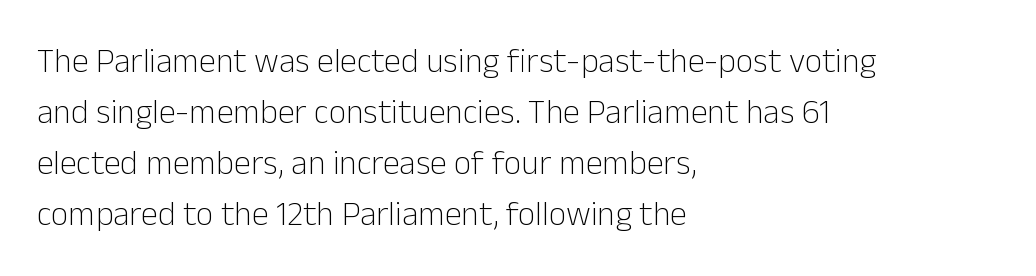
{"serif": "no", "italic": "no", "bold": "no", "weight": "light", "width": "normal", "stroke_contrast": "low", "x_height": "medium", "monospaced": "no", "underline": "no", "align": "left", "line_spacing": "normal", "line_spacing_ratio": 1.5, "letter_spacing": "normal", "letter_spacing_em": 0.0, "glyph_px": 34}
